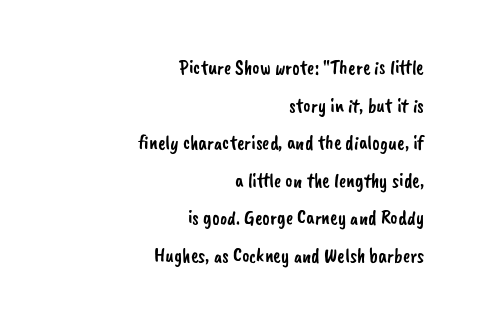
Look at the tracking — it's just the regular setting, nothing added. One-word summary of the alignment: right. Glance below the letters and you will spot only blank space.
